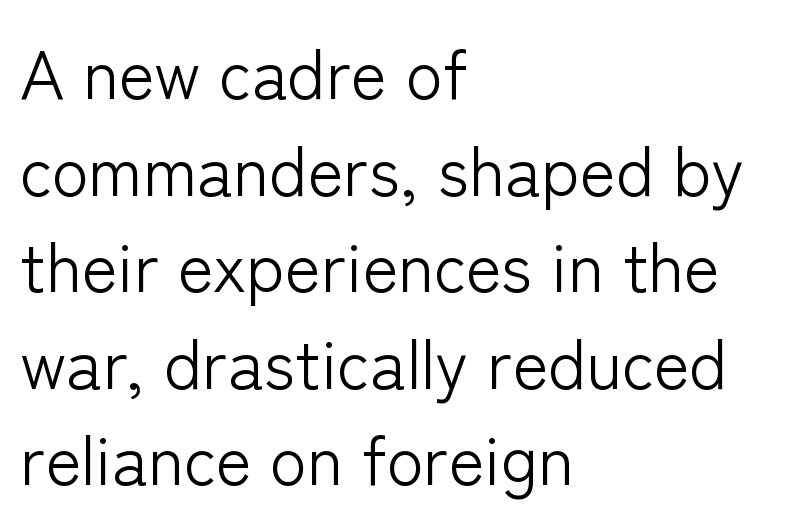
Q: Is the text bold? A: No.
Q: Is the text italic (slanted)? A: No, it is upright.
Q: Is the typeface a serif or a sans-serif typeface? A: Sans-serif.
Q: Is the text underlined? A: No.
Q: How is the paragraph aligned? A: Left-aligned.
Q: Is the spacing between letters normal or unusually wide? A: Normal.
Q: Is the spacing between lines tight, normal or loose? A: Normal.
Q: Width (condensed, normal, or wide)? A: Normal.
Q: Stroke contrast? A: Low.
Q: x-height? A: Medium.
Q: Monospaced? A: No.
